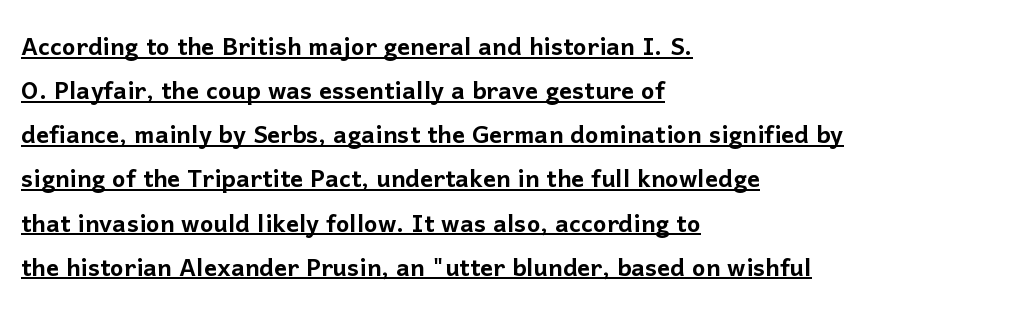
These lines were composed using upright roman letters. Summary of vertical rhythm: regular, with standard interline spacing. The string is rendered with underlining switched on. Each letter keeps its own natural width here, so spacing adapts to shape. Regarding serifs, this sample does without them. Short and long lines alike share a common starting point at left.
